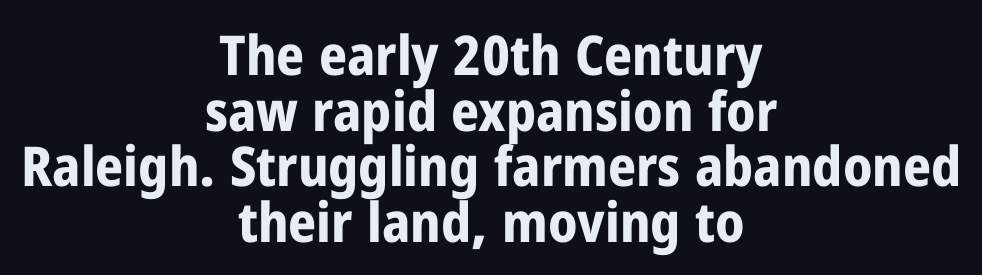
A bare baseline throughout the passage. The glyphs in this specimen are sans serif. Thick stems and heavy bowls — unmistakably bold. In terms of posture, this sample is upright. Note the varied advance widths — an 'i' is clearly narrower than an 'm'.
